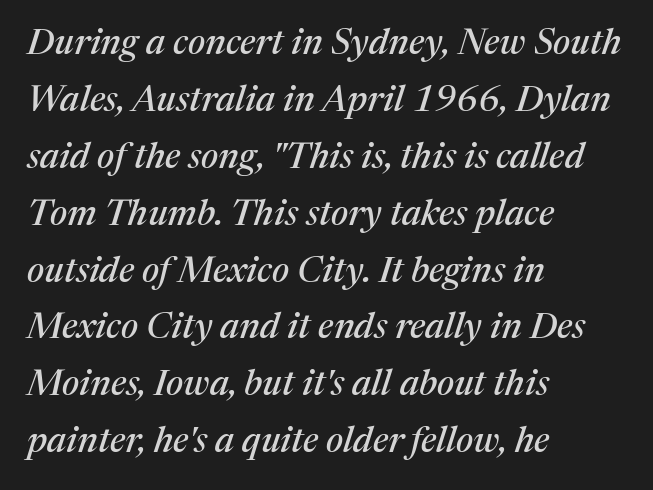
{"serif": "yes", "italic": "yes", "lean": "right", "slant_degrees": 17, "width": "normal", "stroke_contrast": "medium", "x_height": "medium", "monospaced": "no", "underline": "no", "align": "left", "line_spacing": "normal", "line_spacing_ratio": 1.58, "letter_spacing": "normal", "letter_spacing_em": 0.0, "glyph_px": 36}
